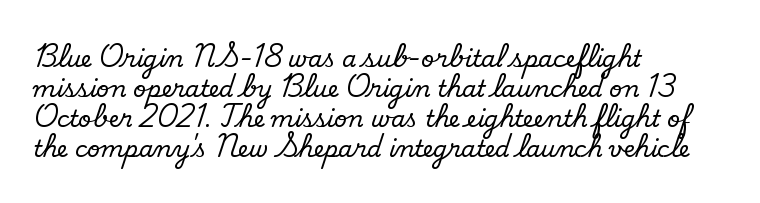
{"bold": "no", "underline": "no", "align": "left", "line_spacing": "normal", "line_spacing_ratio": 1.3, "letter_spacing": "normal", "letter_spacing_em": 0.0, "glyph_px": 23}
